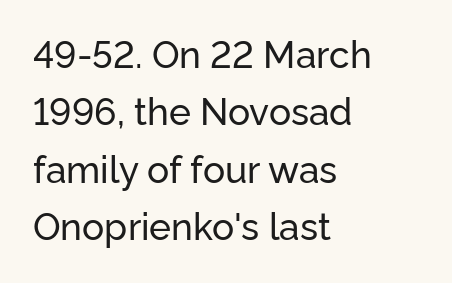
{"serif": "no", "italic": "no", "width": "normal", "stroke_contrast": "low", "x_height": "medium", "monospaced": "no", "underline": "no", "align": "left", "line_spacing": "normal", "line_spacing_ratio": 1.55, "letter_spacing": "normal", "letter_spacing_em": 0.0, "glyph_px": 37}
